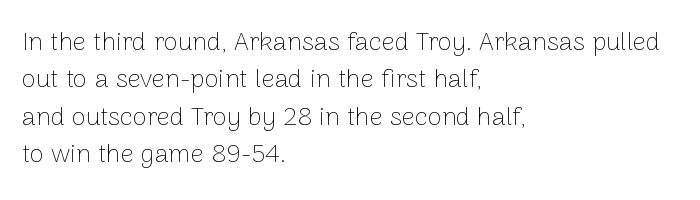
The image shows 26 px text type, upright; set left-aligned, normal line spacing (1.44x), normal letter spacing, not underlined.
